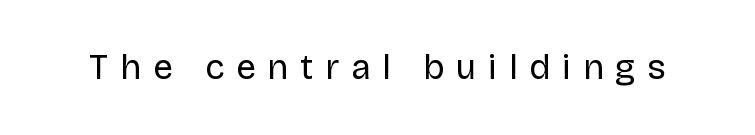
A typesetter would label this face a sans. The cut favours lightness, reaching ordinary text weight at its darkest. Ordinary non-slanted type is in use. How are the letters spaced? Widely, with obvious added tracking. Do the characters align in a grid? No, the font is proportional.
